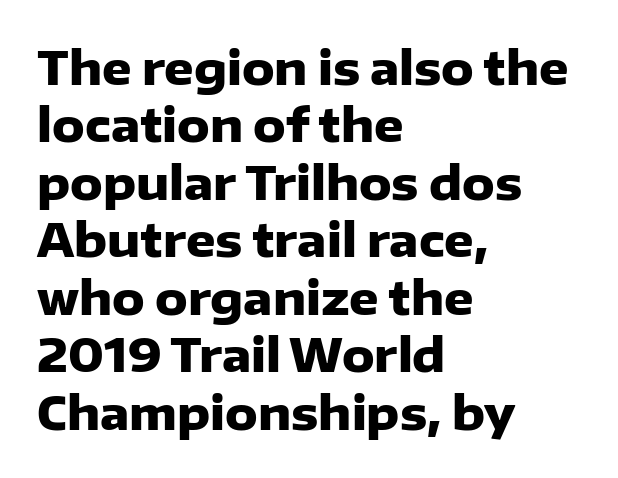
{"serif": "no", "italic": "no", "bold": "yes", "weight": "heavy", "width": "normal", "stroke_contrast": "low", "x_height": "medium", "monospaced": "no", "underline": "no", "align": "left", "line_spacing": "normal", "line_spacing_ratio": 1.25, "letter_spacing": "normal", "letter_spacing_em": 0.0, "glyph_px": 46}
